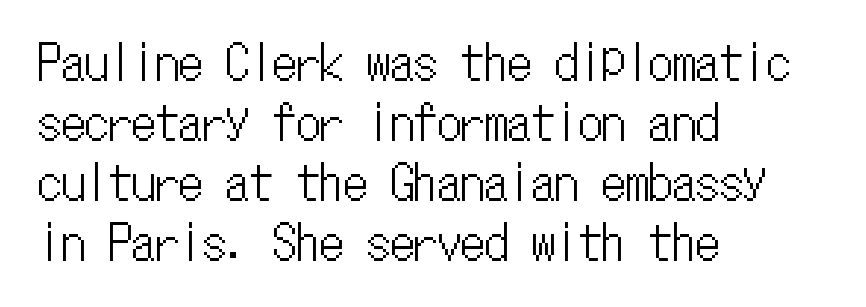
Q: Is the text italic (slanted)? A: No, it is upright.
Q: Is the text underlined? A: No.
Q: How is the paragraph aligned? A: Left-aligned.
Q: Is the spacing between letters normal or unusually wide? A: Normal.
Q: Is the spacing between lines tight, normal or loose? A: Normal.
Q: Width (condensed, normal, or wide)? A: Condensed.
Q: Stroke contrast? A: Low.
Q: x-height? A: Medium.
Q: Monospaced? A: Yes.
